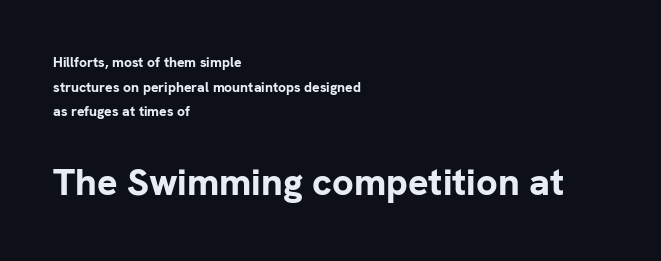
Reading down the block, your eye returns to a fixed left position each line. Notice how thick the strokes are: this is what a full bold looks like. The letters stand straight up with perfectly vertical stems. Any mark beneath the type? The region is blank. The designer gave the closing block more size than the opening block. The passage shown is typed in a proportional face where columns would drift.
